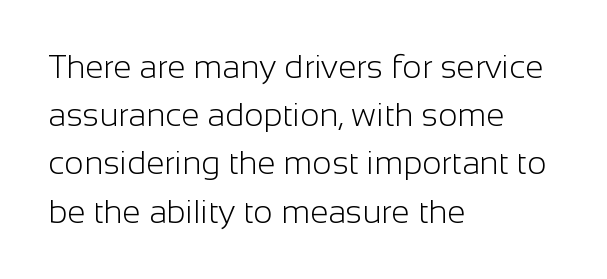
The image shows 33 px light sans-serif type, upright; set left-aligned, normal line spacing (1.46x), normal letter spacing, not underlined; low stroke contrast and a medium x-height.
